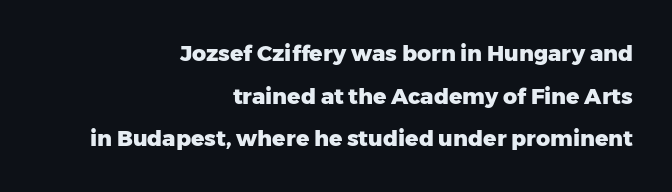
{"italic": "no", "bold": "yes", "underline": "no", "align": "right", "line_spacing": "loose", "line_spacing_ratio": 1.94, "letter_spacing": "normal", "letter_spacing_em": 0.0, "glyph_px": 22}
